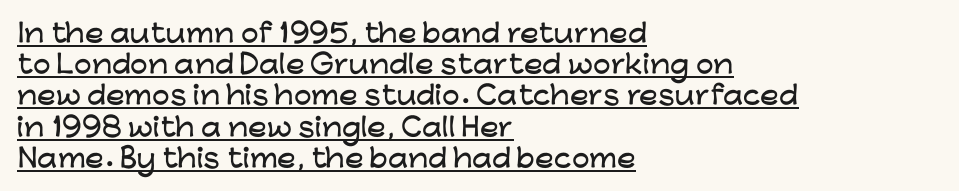
Q: Is the text italic (slanted)? A: No, it is upright.
Q: Is the text underlined? A: Yes.
Q: How is the paragraph aligned? A: Left-aligned.
Q: Is the spacing between letters normal or unusually wide? A: Normal.
Q: Is the spacing between lines tight, normal or loose? A: Normal.
